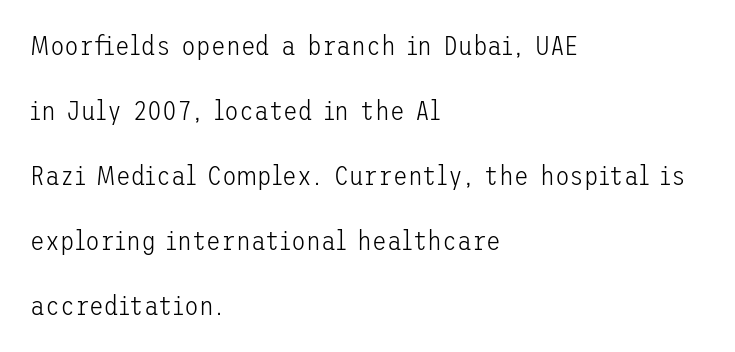
{"italic": "no", "bold": "no", "underline": "no", "align": "left", "line_spacing": "loose", "line_spacing_ratio": 2.41, "letter_spacing": "normal", "letter_spacing_em": 0.0, "glyph_px": 27}
